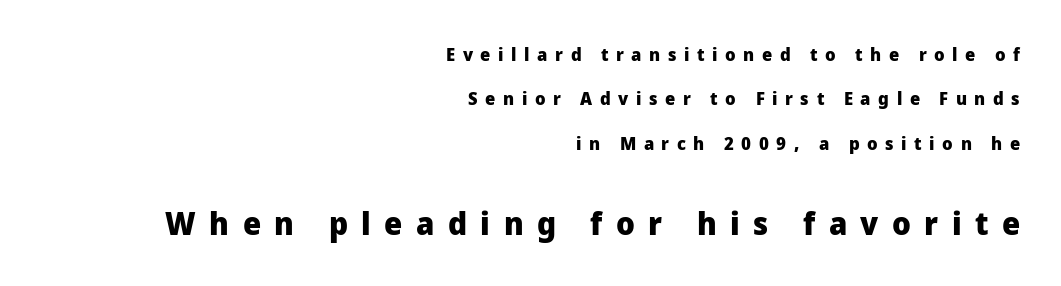
The image shows 32 px heavy sans-serif type, upright; set right-aligned, loose line spacing (2.47x), unusually wide letter spacing (+0.42 em), not underlined; the second (bottom) block is 1.78x larger; low stroke contrast and a medium x-height.
